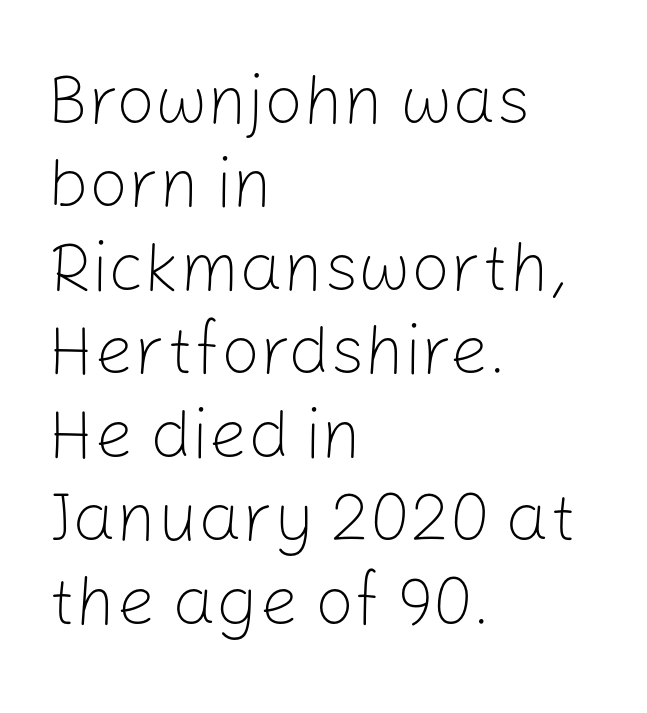
{"serif": "no", "italic": "no", "bold": "no", "weight": "light", "width": "normal", "stroke_contrast": "low", "x_height": "medium", "monospaced": "no", "underline": "no", "align": "left", "line_spacing_ratio": 1.21, "letter_spacing": "normal", "letter_spacing_em": 0.0, "glyph_px": 69}
